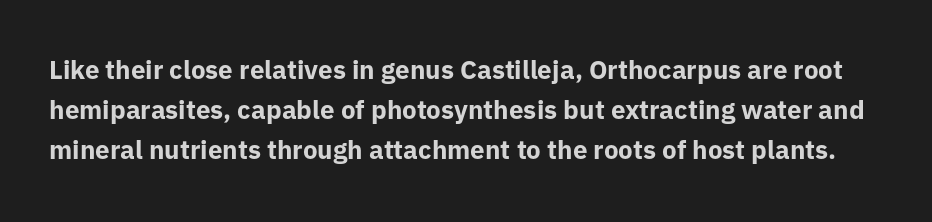
This sample uses an upright cut, with every glyph sitting square on the baseline. Emphasis by weight is at full strength: bold. The rows are spaced the way most documents space them. The glyphs are unaccompanied by any horizontal stroke below them. You could call the tracking neutral — neither tight nor loose.
